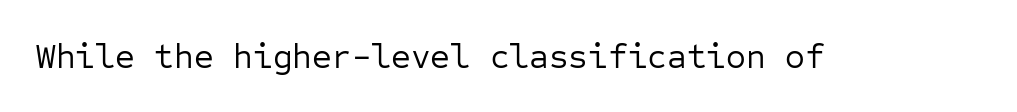
Q: Is the text bold? A: No.
Q: Is the text italic (slanted)? A: No, it is upright.
Q: Is the typeface a serif or a sans-serif typeface? A: Sans-serif.
Q: Is the text underlined? A: No.
Q: Is the spacing between letters normal or unusually wide? A: Normal.
Q: Width (condensed, normal, or wide)? A: Normal.
Q: Stroke contrast? A: Low.
Q: x-height? A: Medium.
Q: Monospaced? A: Yes.
